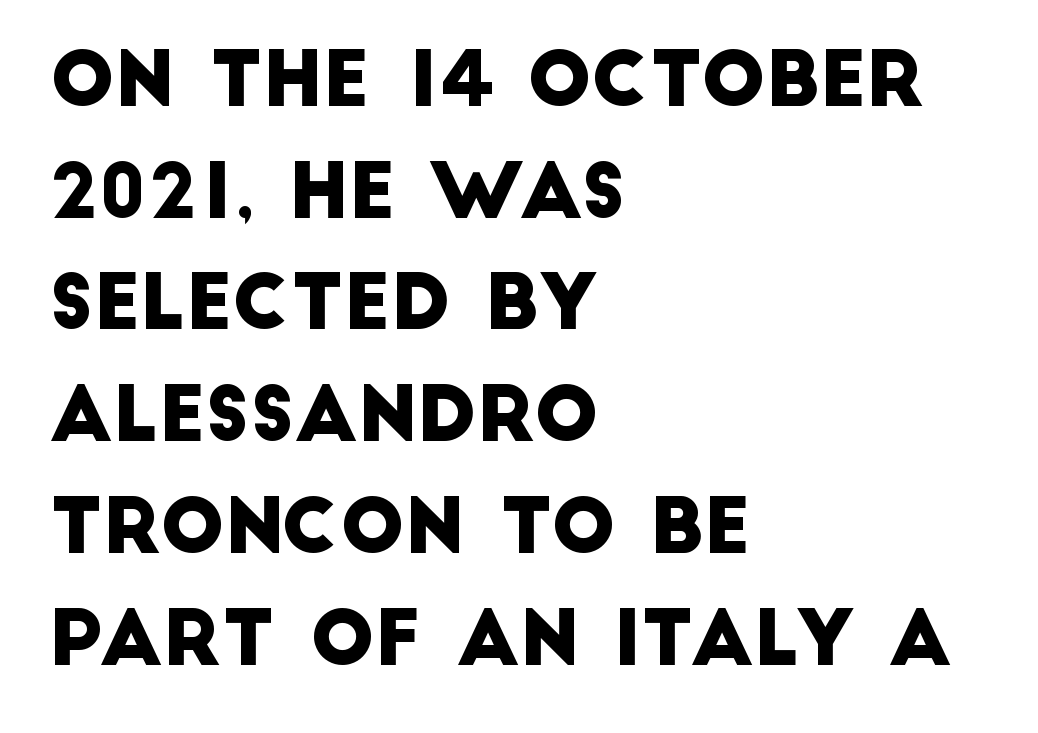
{"serif": "no", "width": "normal", "stroke_contrast": "low", "x_height": "large", "monospaced": "no", "underline": "no", "align": "left", "line_spacing": "normal", "line_spacing_ratio": 1.47, "letter_spacing": "normal", "letter_spacing_em": 0.0, "glyph_px": 76}
